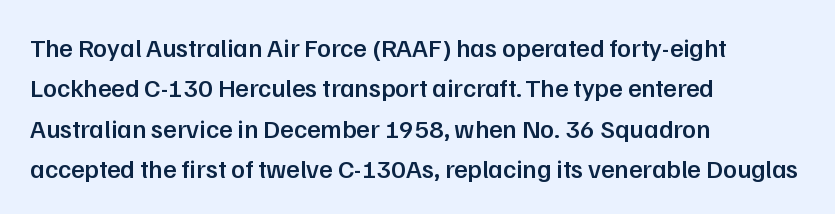
Posture: vertical. No word sits above an underline. Its strokes are somewhat broadened, the hallmark of semibold type. How are the letters spaced? Ordinarily, with no added tracking.
